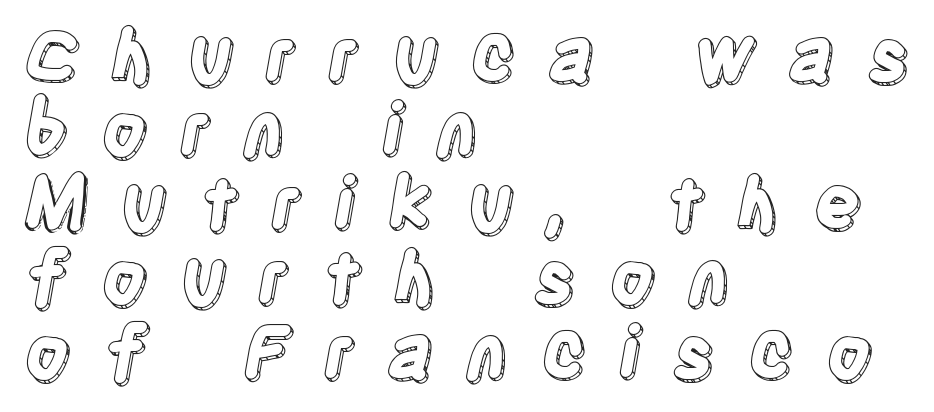
{"width": "condensed", "x_height": "large", "monospaced": "no", "underline": "no", "align": "left", "line_spacing": "tight", "line_spacing_ratio": 1.03, "letter_spacing": "wide", "letter_spacing_em": 0.44, "glyph_px": 72}
